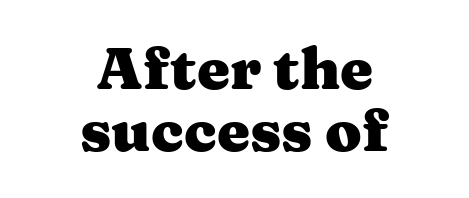
The image shows 59 px heavy, wide serif type, upright; set centered, tight line spacing (1.05x), normal letter spacing, not underlined; medium stroke contrast and a medium x-height.
